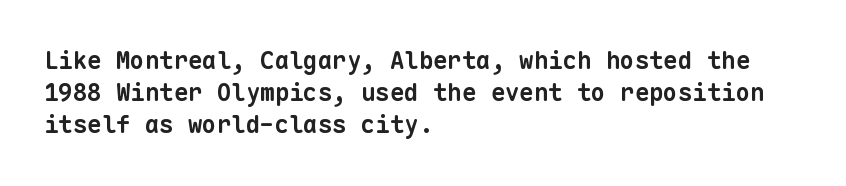
Q: Is the text bold? A: Yes.
Q: Is the text underlined? A: No.
Q: How is the paragraph aligned? A: Left-aligned.
Q: Is the spacing between letters normal or unusually wide? A: Normal.
Q: Is the spacing between lines tight, normal or loose? A: Normal.
